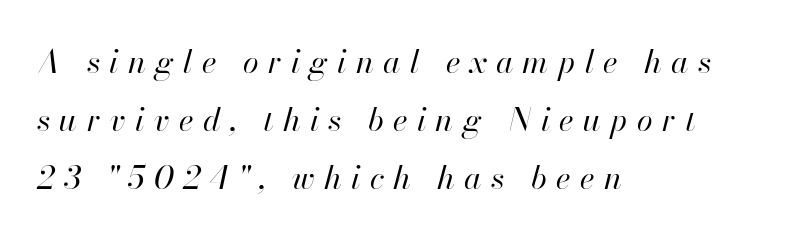
Unmarked baselines from the first word to the last. Yep, that's italic — everything's leaning. Here the glyphs are tracked loosely, breaking word shapes into spaced letters. The strokes are not fattened; the text isn't bold.
